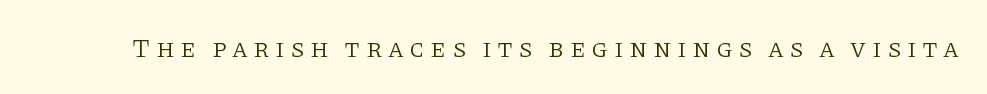
The glyphs are unaccompanied by any horizontal stroke below them. Nothing heavy about these letters — not bold at all. In terms of letterspacing, this is a distinctly airy, spread setting. You can tell it's not italic because the verticals are truly vertical.
